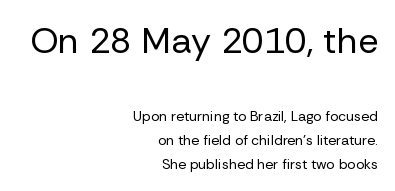
The image shows 36 px regular-weight sans-serif type, upright; set right-aligned, normal line spacing (1.7x), normal letter spacing, not underlined; the first (top) block is 2.57x larger; low stroke contrast and a medium x-height.
